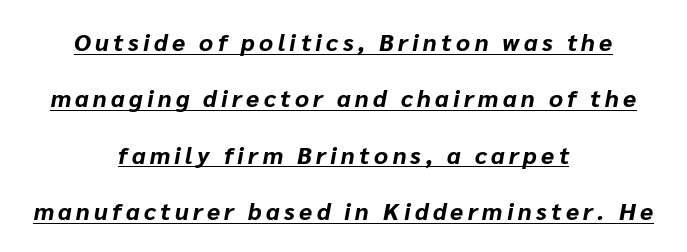
The image shows 24 px bold type, italic (leaning right); set centered, loose line spacing (2.35x), underlined.
